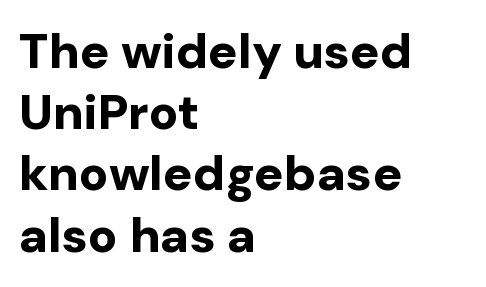
A typesetter would label this face a sans. The text block is weighted toward the left margin, trailing off unevenly rightward. Chunky letters — that's bold for sure. Note the varied advance widths — an 'i' is clearly narrower than an 'm'. This sample uses plain, unmodified letter spacing.
